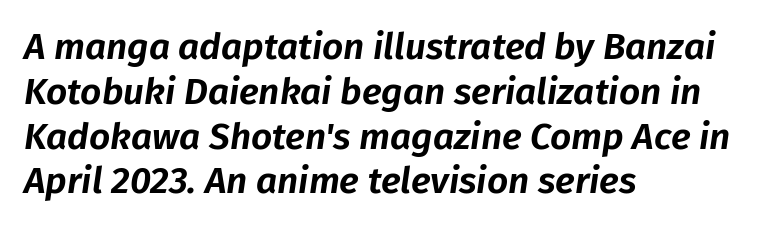
The image shows 37 px text type, italic (leaning right); set left-aligned, line spacing 1.21x, normal letter spacing, not underlined; low stroke contrast and a medium x-height.
